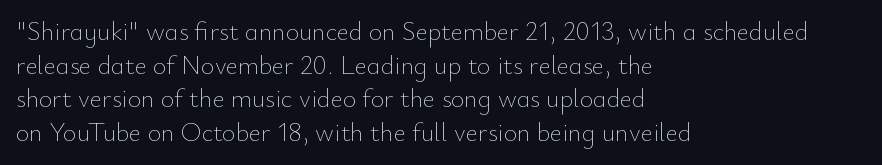
Interline gaps are of average width in this sample. In terms of posture, this sample is upright. Teacher's note: observe the even left margin — that is flush-left alignment. The cut favours lightness, reaching ordinary text weight at its darkest.
